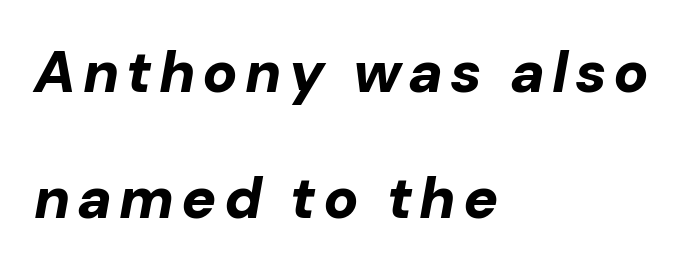
Rows of type keep a wide berth in the vertical direction. Stroke thickness is high; the sample reads as a true bold. There's an unmistakable incline to the writing here. The passage shown is typed in a proportional face where columns would drift. This rendering uses left alignment, leaving the right contour irregular.
